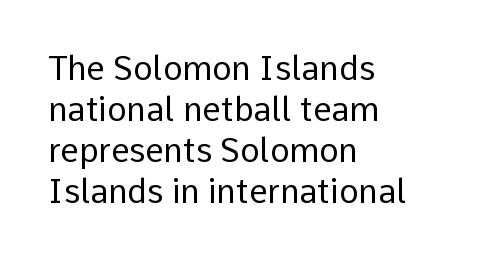
The image shows 33 px regular-weight sans-serif type, upright; set left-aligned, line spacing 1.24x, normal letter spacing, not underlined; low stroke contrast and a medium x-height.
